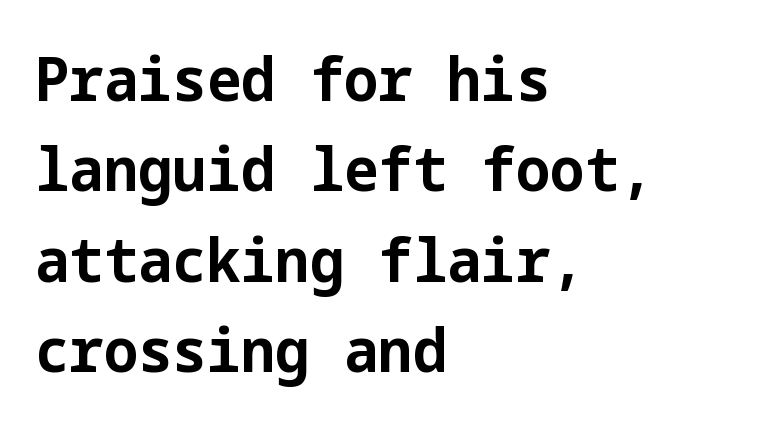
The typesetting leans heavy: a genuine bold. The text was rendered using a sans face with plain stroke endings. Reading down the block, your eye returns to a fixed left position each line. A clean baseline with only descenders dipping below it.
